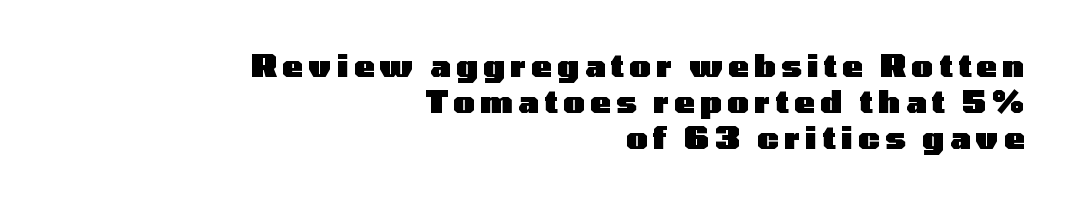
Look at the bottom of the vertical strokes: they stop flat, with no serifs. Characters remain perfectly vertical along every line. A bare baseline throughout the passage. The strokes are fattened all the way to bold.
